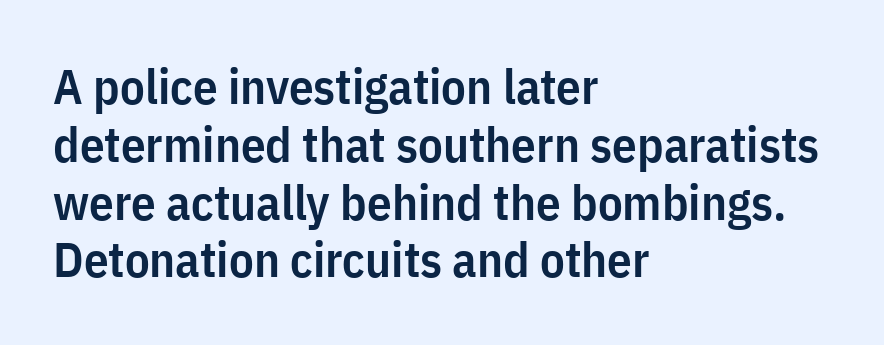
You can tell it's not italic because the verticals are truly vertical. The typesetting leans somewhat heavy: a semibold. The space directly below the letters is spotless. Spacing between characters is what you'd get straight out of the box. The rendering uses natural spacing where letterforms have individual widths.
